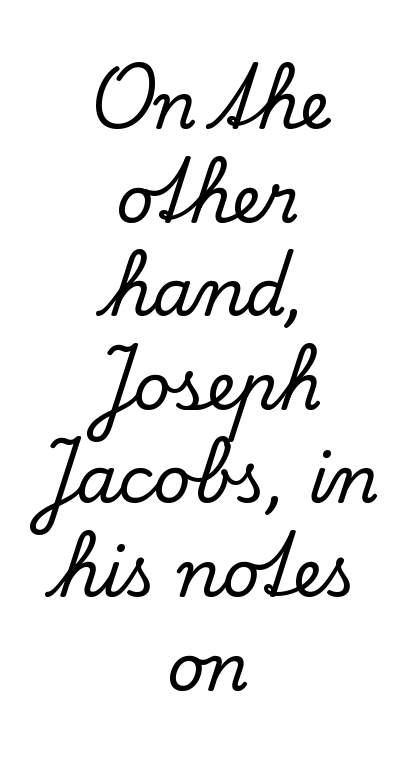
Q: Is the text italic (slanted)? A: Yes.
Q: Is the typeface a serif or a sans-serif typeface? A: Serif.
Q: Is the text underlined? A: No.
Q: How is the paragraph aligned? A: Centered.
Q: Is the spacing between letters normal or unusually wide? A: Normal.
Q: Is the spacing between lines tight, normal or loose? A: Normal.
Q: Width (condensed, normal, or wide)? A: Normal.
Q: Stroke contrast? A: Low.
Q: x-height? A: Small.
Q: Monospaced? A: No.
